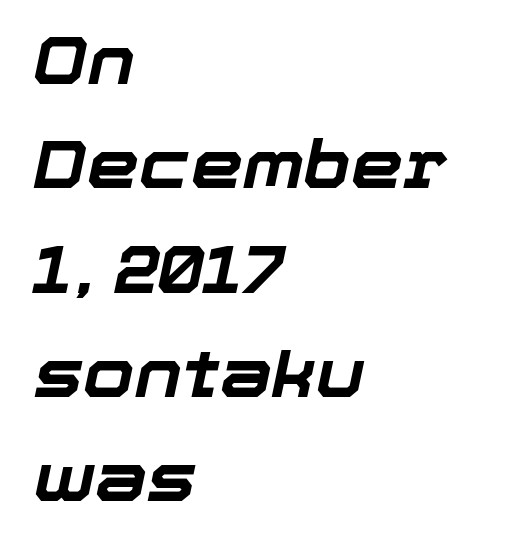
{"italic": "yes", "lean": "right", "slant_degrees": 12, "bold": "yes", "weight": "bold", "width": "normal", "stroke_contrast": "low", "x_height": "medium", "monospaced": "no", "underline": "no", "align": "left", "line_spacing": "normal", "line_spacing_ratio": 1.58, "letter_spacing": "normal", "letter_spacing_em": 0.0, "glyph_px": 66}
